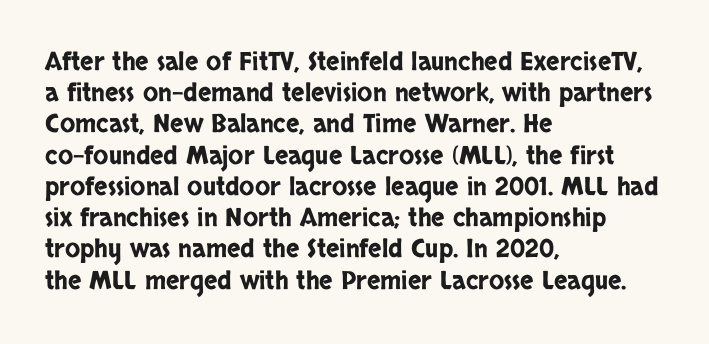
{"italic": "no", "underline": "no", "align": "left", "line_spacing": "normal", "line_spacing_ratio": 1.25, "letter_spacing": "normal", "letter_spacing_em": 0.0, "glyph_px": 25}
